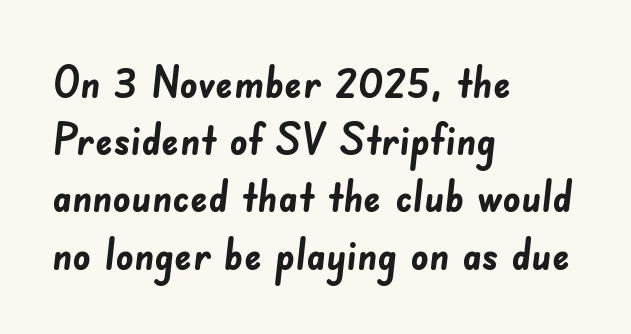
{"serif": "no", "bold": "yes", "weight": "semibold", "width": "normal", "stroke_contrast": "low", "x_height": "small", "monospaced": "no", "underline": "no", "align": "left", "line_spacing": "normal", "line_spacing_ratio": 1.3, "letter_spacing": "normal", "letter_spacing_em": 0.0, "glyph_px": 44}
